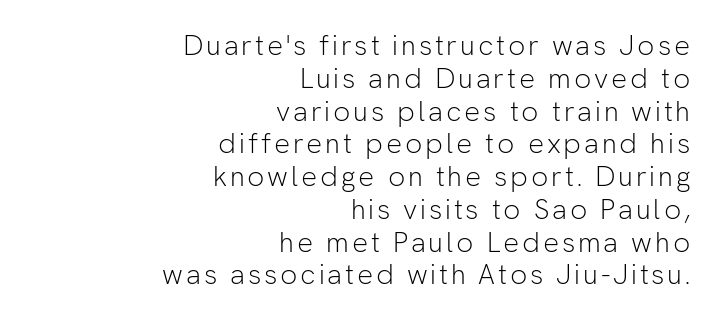
{"serif": "no", "italic": "no", "bold": "no", "weight": "light", "width": "normal", "stroke_contrast": "low", "x_height": "medium", "monospaced": "no", "underline": "no", "align": "right", "line_spacing_ratio": 1.17, "glyph_px": 28}
